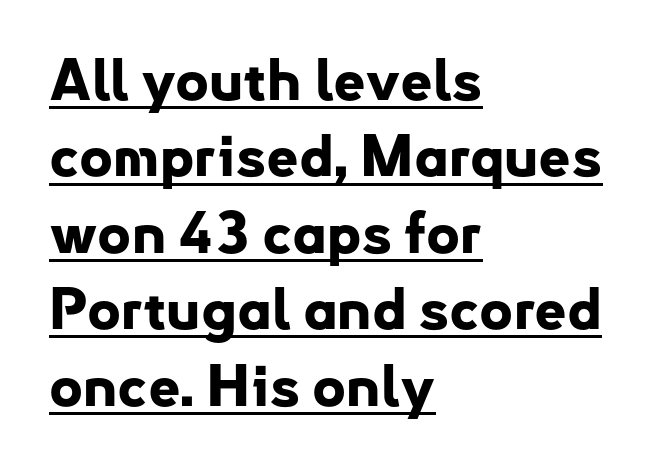
{"serif": "no", "italic": "no", "bold": "yes", "weight": "bold", "width": "normal", "stroke_contrast": "low", "x_height": "small", "monospaced": "no", "underline": "yes", "align": "left", "line_spacing": "normal", "line_spacing_ratio": 1.34, "letter_spacing": "normal", "letter_spacing_em": 0.0, "glyph_px": 57}
